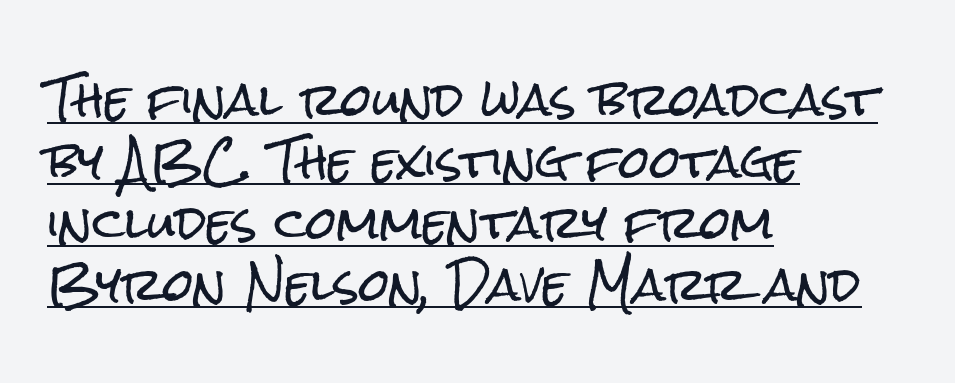
Q: Is the text italic (slanted)? A: No, it is upright.
Q: Is the typeface a serif or a sans-serif typeface? A: Sans-serif.
Q: Is the text underlined? A: Yes.
Q: How is the paragraph aligned? A: Left-aligned.
Q: Is the spacing between letters normal or unusually wide? A: Normal.
Q: Is the spacing between lines tight, normal or loose? A: Normal.
Q: Width (condensed, normal, or wide)? A: Condensed.
Q: Stroke contrast? A: Low.
Q: x-height? A: Medium.
Q: Monospaced? A: No.
